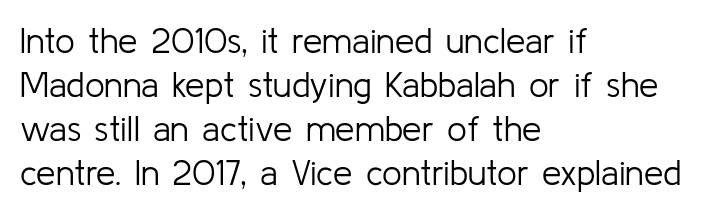
Q: Is the text bold? A: No.
Q: Is the text italic (slanted)? A: No, it is upright.
Q: Is the typeface a serif or a sans-serif typeface? A: Sans-serif.
Q: Is the text underlined? A: No.
Q: How is the paragraph aligned? A: Left-aligned.
Q: Is the spacing between letters normal or unusually wide? A: Normal.
Q: Is the spacing between lines tight, normal or loose? A: Normal.
Q: Width (condensed, normal, or wide)? A: Normal.
Q: Stroke contrast? A: Low.
Q: x-height? A: Medium.
Q: Monospaced? A: No.
